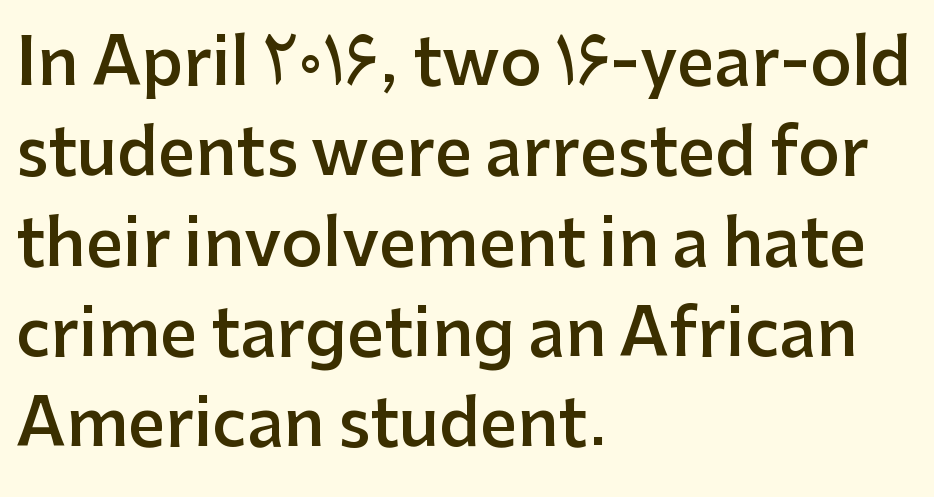
{"serif": "no", "italic": "no", "bold": "semi", "weight": "semibold", "width": "normal", "stroke_contrast": "low", "x_height": "medium", "monospaced": "no", "underline": "no", "align": "left", "line_spacing": "normal", "line_spacing_ratio": 1.39, "letter_spacing": "normal", "letter_spacing_em": 0.0, "glyph_px": 65}
